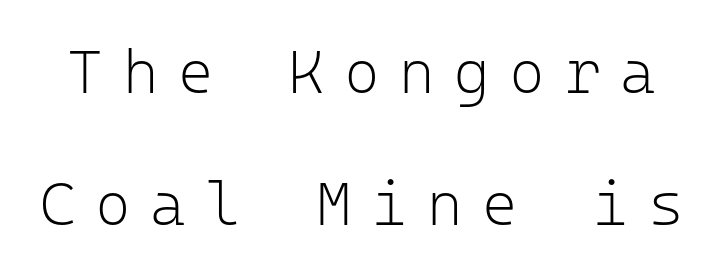
The image shows 61 px light sans-serif type, upright, monospaced; set loose line spacing (2.17x), unusually wide letter spacing (+0.32 em), not underlined; low stroke contrast and a medium x-height.
